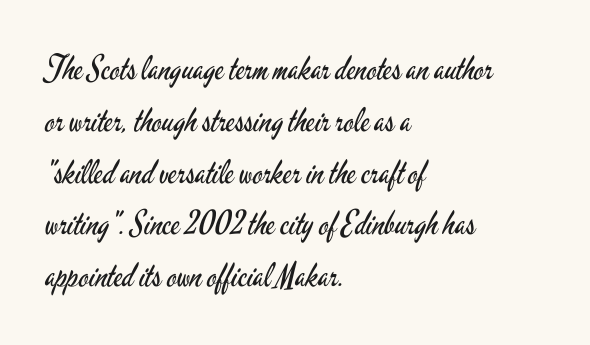
The image shows 33 px regular-weight, condensed sans-serif type; set left-aligned, normal line spacing (1.57x), normal letter spacing, not underlined; low stroke contrast and a small x-height.
